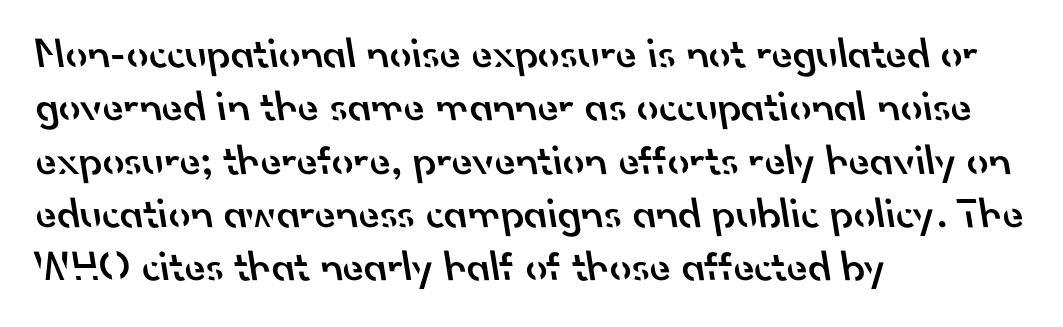
Q: Is the text bold? A: Semi-bold.
Q: Is the typeface a serif or a sans-serif typeface? A: Sans-serif.
Q: Is the text underlined? A: No.
Q: How is the paragraph aligned? A: Left-aligned.
Q: Is the spacing between letters normal or unusually wide? A: Normal.
Q: Width (condensed, normal, or wide)? A: Normal.
Q: Stroke contrast? A: Low.
Q: x-height? A: Small.
Q: Monospaced? A: No.
